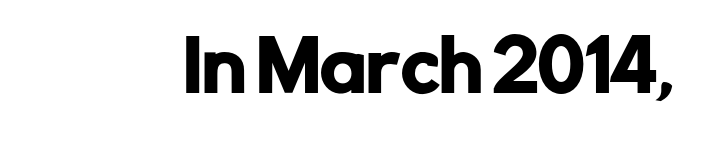
Is there any slant? The stems are plumb. Has an underline been added? It has not. Think of a printed novel: that variable character pitch is what you see here. The letterforms sit shoulder to shoulder at normal distance.
